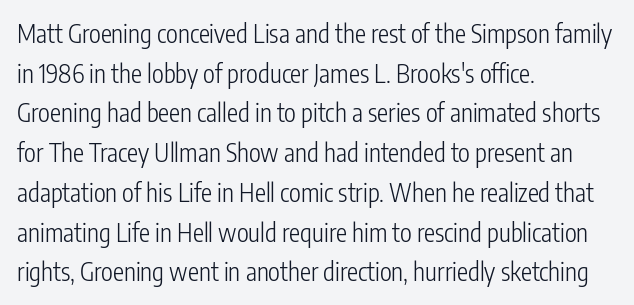
Q: Is the text bold? A: No.
Q: Is the text italic (slanted)? A: No, it is upright.
Q: Is the text underlined? A: No.
Q: How is the paragraph aligned? A: Left-aligned.
Q: Is the spacing between letters normal or unusually wide? A: Normal.
Q: Is the spacing between lines tight, normal or loose? A: Normal.
